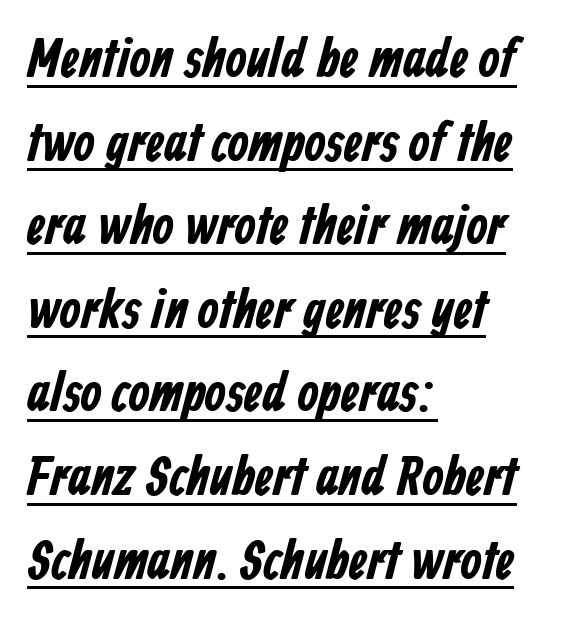
Q: Is the text bold? A: Yes.
Q: Is the typeface a serif or a sans-serif typeface? A: Sans-serif.
Q: Is the text underlined? A: Yes.
Q: How is the paragraph aligned? A: Left-aligned.
Q: Is the spacing between letters normal or unusually wide? A: Normal.
Q: Is the spacing between lines tight, normal or loose? A: Normal.
Q: Width (condensed, normal, or wide)? A: Condensed.
Q: Stroke contrast? A: Low.
Q: x-height? A: Medium.
Q: Monospaced? A: No.
